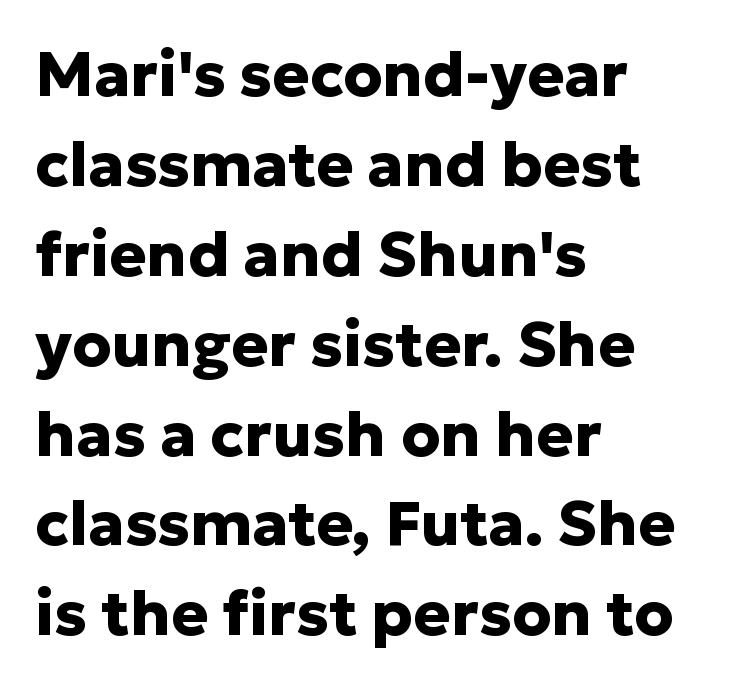
The designer left line spacing at the default. The lines in this sample share a left origin and differ only in where they stop. Does the weight exceed regular? Yes, all the way to bold. A typesetter would label this face a sans.
